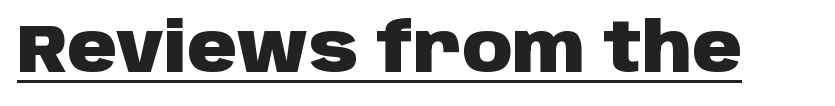
Q: Is the text bold? A: Yes.
Q: Is the text italic (slanted)? A: No, it is upright.
Q: Is the typeface a serif or a sans-serif typeface? A: Sans-serif.
Q: Is the text underlined? A: Yes.
Q: Is the spacing between letters normal or unusually wide? A: Normal.
Q: Width (condensed, normal, or wide)? A: Normal.
Q: Stroke contrast? A: Low.
Q: x-height? A: Large.
Q: Monospaced? A: No.
